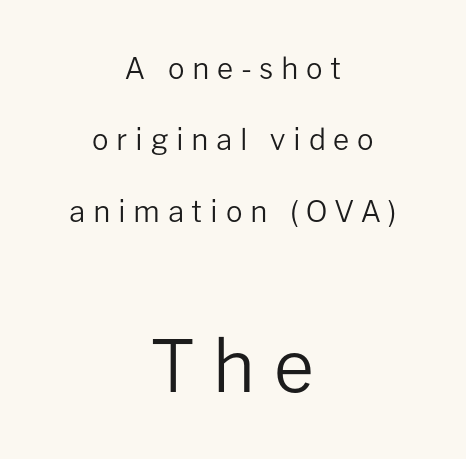
Q: Is the text bold? A: No.
Q: Is the text italic (slanted)? A: No, it is upright.
Q: Is the typeface a serif or a sans-serif typeface? A: Sans-serif.
Q: Is the text underlined? A: No.
Q: How is the paragraph aligned? A: Centered.
Q: Is the spacing between letters normal or unusually wide? A: Unusually wide.
Q: Is the spacing between lines tight, normal or loose? A: Loose.
Q: Which block of text is set in a larger size, the first (top) or the second (bottom)? A: The second (bottom) one.
Q: Width (condensed, normal, or wide)? A: Normal.
Q: Stroke contrast? A: Low.
Q: x-height? A: Medium.
Q: Monospaced? A: No.
